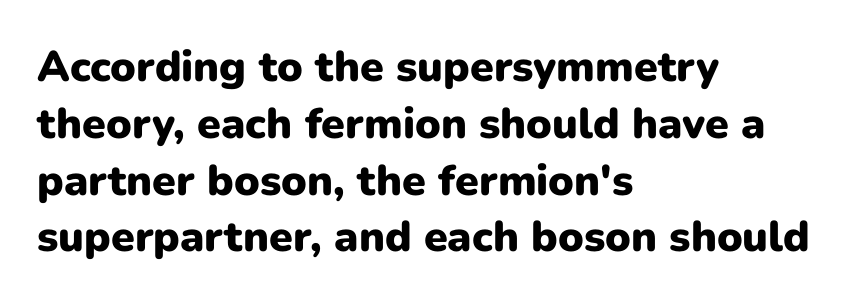
The image shows 43 px heavy sans-serif type, upright; set left-aligned, normal line spacing (1.32x), normal letter spacing, not underlined; low stroke contrast and a medium x-height.
